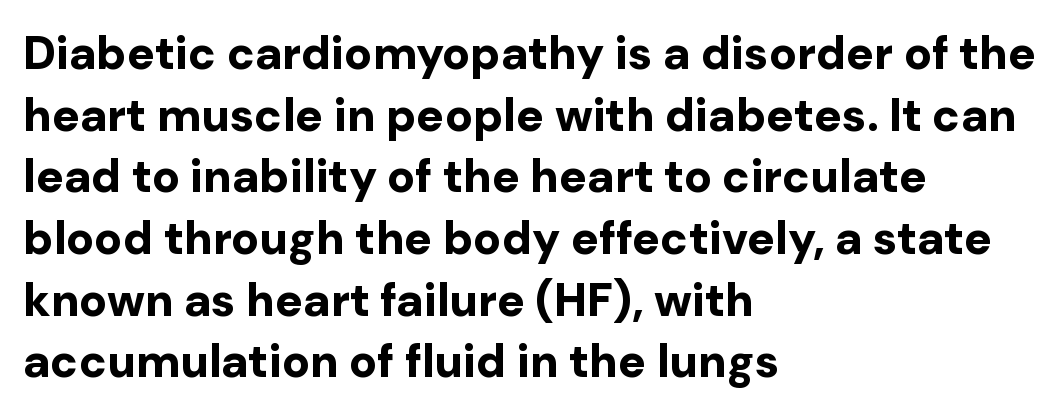
The image shows 46 px bold sans-serif type, upright; set left-aligned, normal line spacing (1.34x), normal letter spacing, not underlined; low stroke contrast and a medium x-height.
